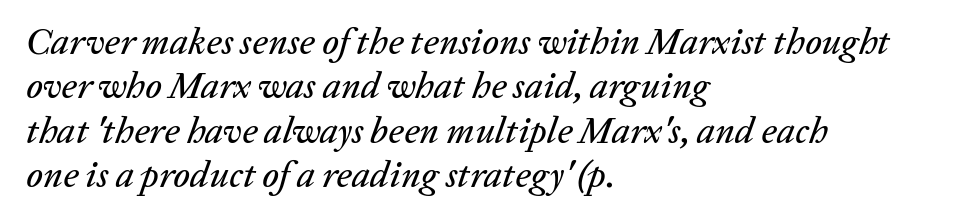
Decoration check: the copy has no underline. This rendering leaves character spacing at its baseline value. The rag falls on the right side of this text block. Rendered with sloped, italic letterforms.
